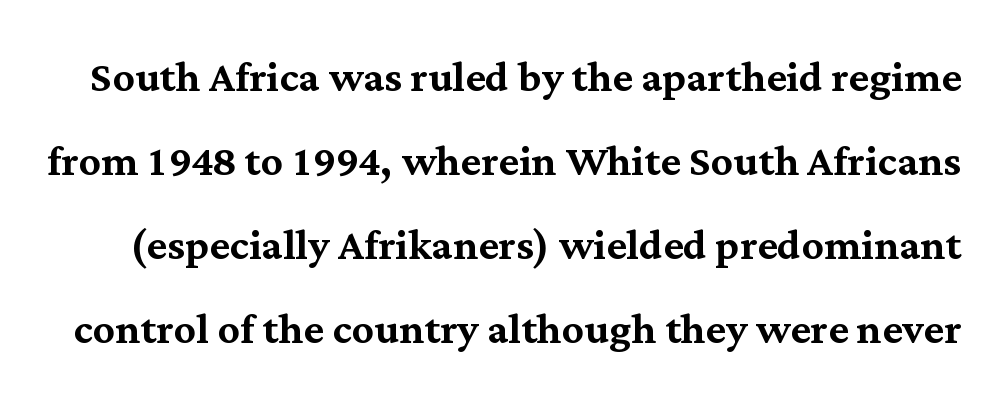
{"serif": "yes", "italic": "no", "width": "normal", "stroke_contrast": "medium", "x_height": "medium", "monospaced": "no", "underline": "no", "line_spacing": "normal", "line_spacing_ratio": 1.53, "letter_spacing": "normal", "letter_spacing_em": 0.0, "glyph_px": 55}
